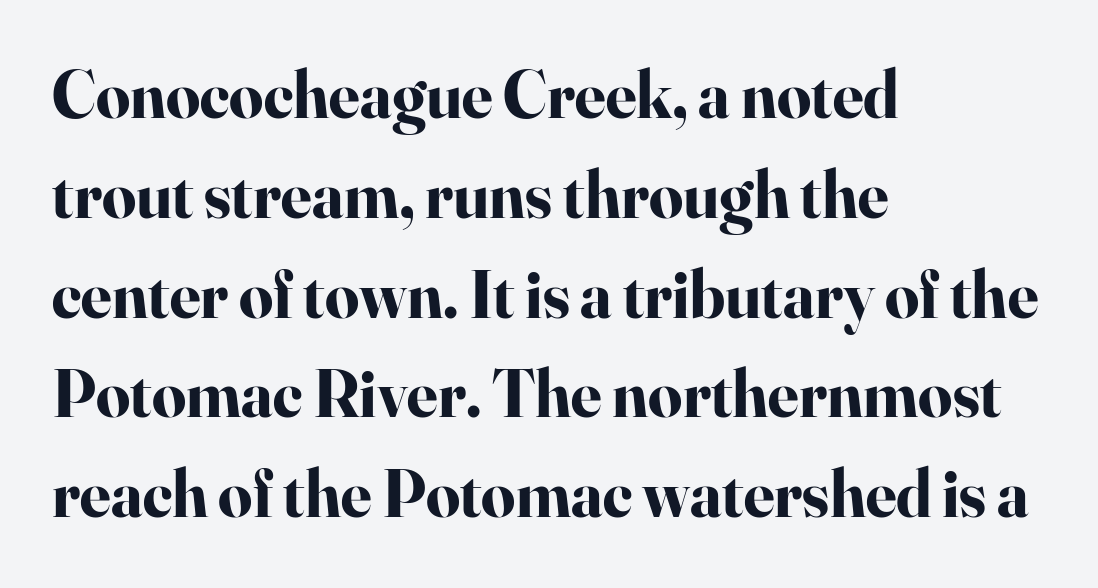
Reading down the column, the eye jumps a familiar distance to each next line. No extra tracking has been applied to these lines. The specimen omits any rule beneath the text block's lines. Line beginnings align vertically; line endings do not.
